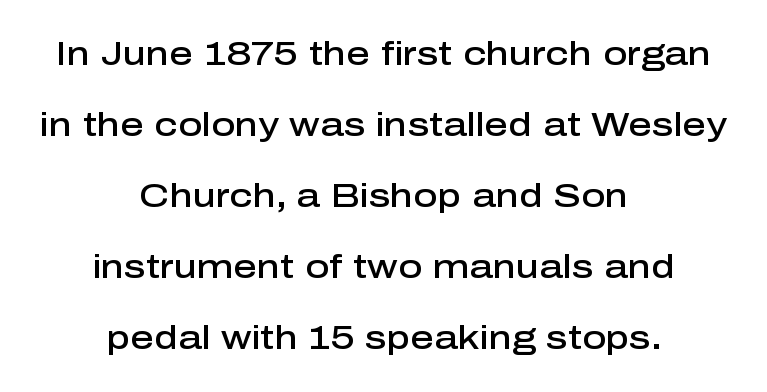
The image shows 33 px semibold sans-serif type, upright; set centered, loose line spacing (2.15x), normal letter spacing, not underlined; low stroke contrast and a medium x-height.
